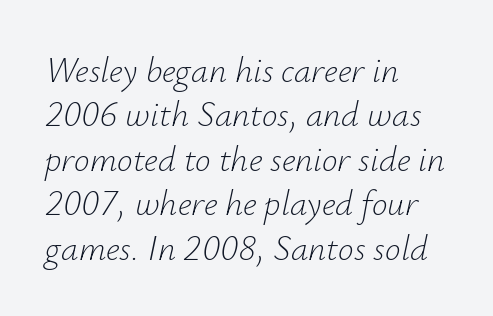
{"italic": "yes", "lean": "right", "slant_degrees": 12, "bold": "no", "weight": "light", "width": "normal", "stroke_contrast": "low", "x_height": "small", "monospaced": "no", "underline": "no", "align": "left", "line_spacing": "normal", "line_spacing_ratio": 1.27, "letter_spacing": "normal", "letter_spacing_em": 0.0, "glyph_px": 35}
